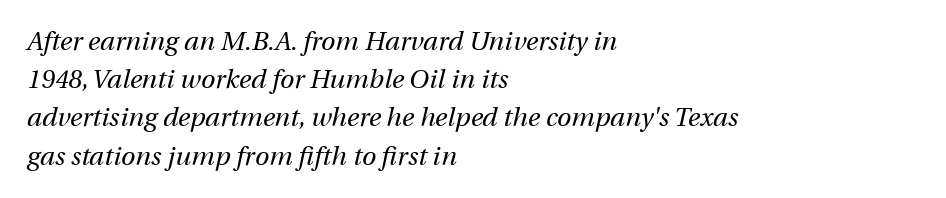
{"italic": "yes", "lean": "right", "slant_degrees": 12, "bold": "no", "underline": "no", "align": "left", "line_spacing": "normal", "line_spacing_ratio": 1.47, "letter_spacing": "normal", "letter_spacing_em": 0.0, "glyph_px": 26}
